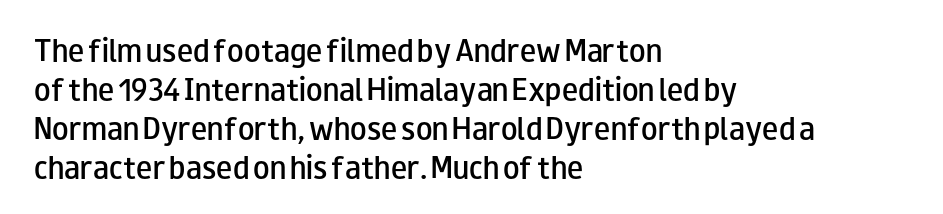
Horizontal alignment here is leftward, the default for most running prose. Semibold letterforms, between regular and bold. Each row of text sits above clean, open space. In terms of posture, this sample is upright. Rows of type keep a routine distance in the vertical direction.
